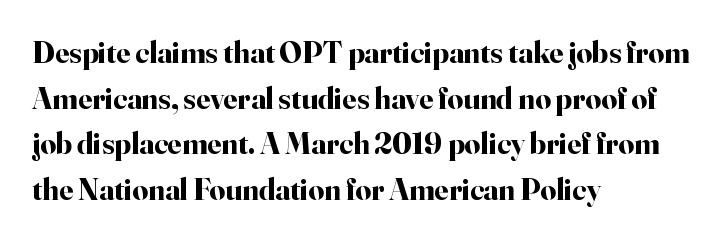
Q: Is the text bold? A: Yes.
Q: Is the text italic (slanted)? A: No, it is upright.
Q: Is the typeface a serif or a sans-serif typeface? A: Serif.
Q: Is the text underlined? A: No.
Q: How is the paragraph aligned? A: Left-aligned.
Q: Is the spacing between letters normal or unusually wide? A: Normal.
Q: Is the spacing between lines tight, normal or loose? A: Normal.
Q: Width (condensed, normal, or wide)? A: Normal.
Q: Stroke contrast? A: High.
Q: x-height? A: Small.
Q: Monospaced? A: No.
